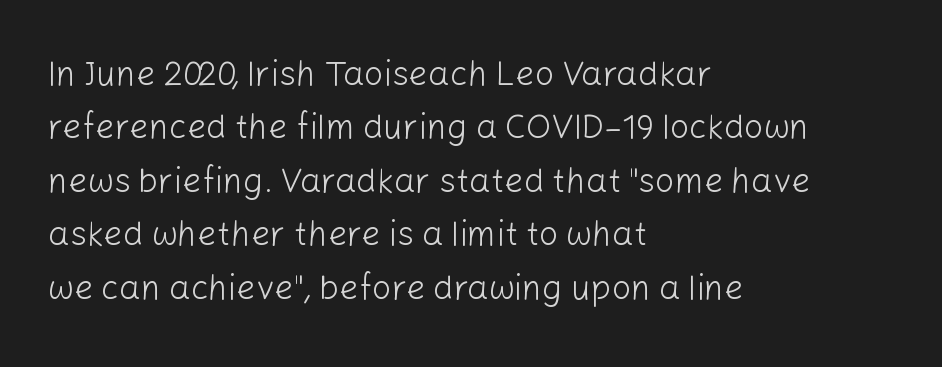
The image shows 34 px light sans-serif type, upright; set left-aligned, normal line spacing (1.57x), normal letter spacing, not underlined; low stroke contrast and a medium x-height.
